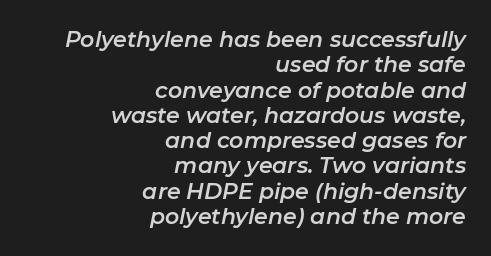
The words here are not underlined. This rendering leaves character spacing at its baseline value. The ragged edge is on the left, which tells us the setting is flush right. Compared with ordinary roman type, these characters are visibly tilted. The vertical gap from one line to the next is small.
